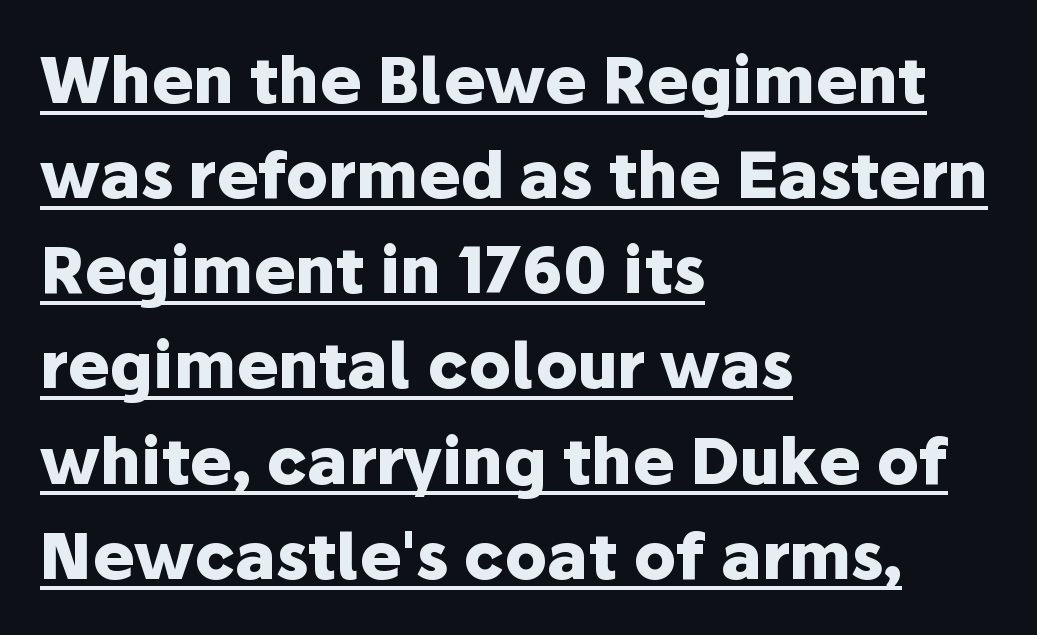
Q: Is the text bold? A: Yes.
Q: Is the text italic (slanted)? A: No, it is upright.
Q: Is the typeface a serif or a sans-serif typeface? A: Sans-serif.
Q: Is the text underlined? A: Yes.
Q: How is the paragraph aligned? A: Left-aligned.
Q: Is the spacing between letters normal or unusually wide? A: Normal.
Q: Is the spacing between lines tight, normal or loose? A: Normal.
Q: Width (condensed, normal, or wide)? A: Normal.
Q: Stroke contrast? A: Low.
Q: x-height? A: Medium.
Q: Monospaced? A: No.
